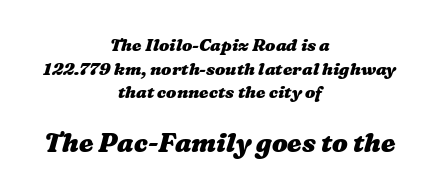
{"bold": "yes", "underline": "no", "align": "center", "line_spacing": "normal", "line_spacing_ratio": 1.39, "letter_spacing": "normal", "letter_spacing_em": 0.0, "larger_block": "second", "size_ratio": 1.53, "glyph_px": 26}
